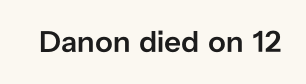
Q: Is the text bold? A: Semi-bold.
Q: Is the text italic (slanted)? A: No, it is upright.
Q: Is the typeface a serif or a sans-serif typeface? A: Sans-serif.
Q: Is the text underlined? A: No.
Q: Is the spacing between letters normal or unusually wide? A: Normal.
Q: Width (condensed, normal, or wide)? A: Normal.
Q: Stroke contrast? A: Low.
Q: x-height? A: Medium.
Q: Monospaced? A: No.
